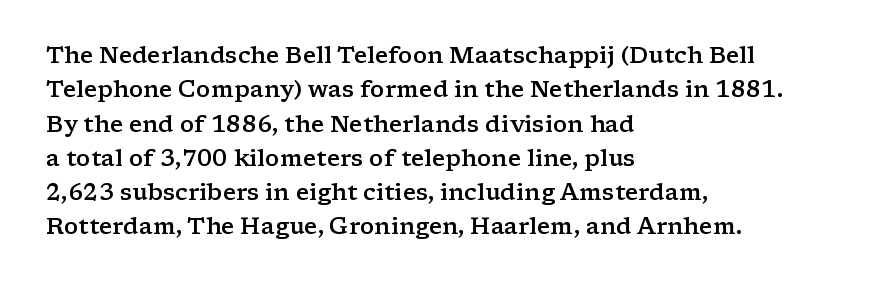
{"italic": "no", "bold": "semi", "underline": "no", "align": "left", "line_spacing": "normal", "line_spacing_ratio": 1.49, "letter_spacing": "normal", "letter_spacing_em": 0.0, "glyph_px": 23}
